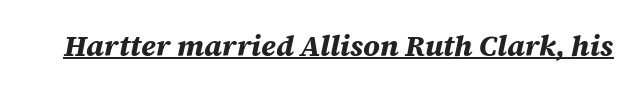
The image shows 29 px bold type, italic (leaning right); set normal letter spacing, underlined; medium stroke contrast and a large x-height.
